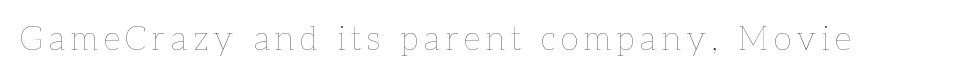
No italicization has been applied; the sample stays upright. These lines are rendered in a variable-pitch font. Letters rest on an invisible, unmarked baseline. Think standard paragraph weight, or any step lighter than that.
